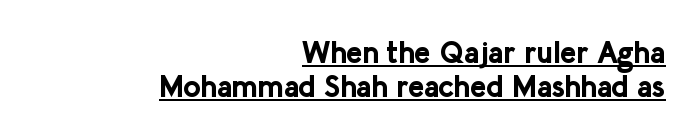
{"serif": "no", "italic": "no", "bold": "yes", "weight": "bold", "width": "normal", "stroke_contrast": "low", "x_height": "medium", "monospaced": "no", "underline": "yes", "align": "right", "line_spacing": "tight", "line_spacing_ratio": 1.15, "letter_spacing": "normal", "letter_spacing_em": 0.0, "glyph_px": 30}
